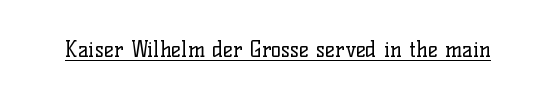
Q: Is the text bold? A: No.
Q: Is the text italic (slanted)? A: No, it is upright.
Q: Is the text underlined? A: Yes.
Q: Is the spacing between letters normal or unusually wide? A: Normal.
